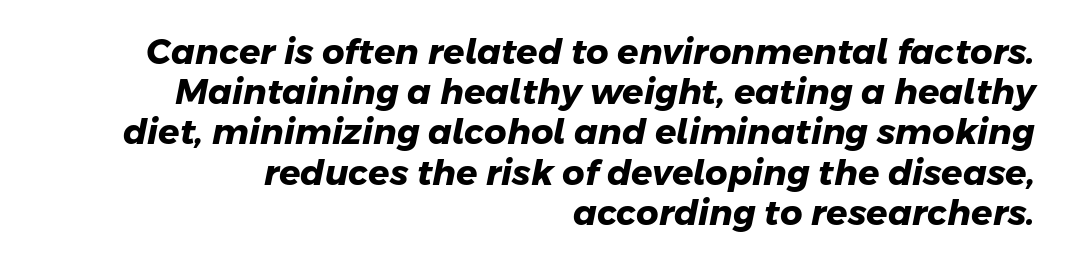
Does the copy run flush right? Yes — the right margin is perfectly even. Notice how thick the strokes are: this is what a full bold looks like. Looks like regular typesetting: each glyph gets only the width it needs. Cramped leading. You could call the tracking neutral — neither tight nor loose. Glance below the letters and you will spot only blank space.
